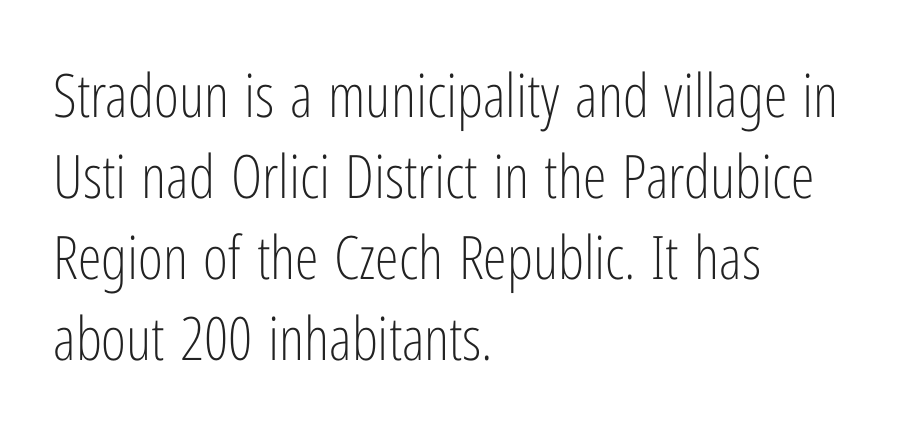
The image shows 60 px light, condensed sans-serif type, upright; set left-aligned, normal line spacing (1.35x), normal letter spacing, not underlined; low stroke contrast and a medium x-height.
